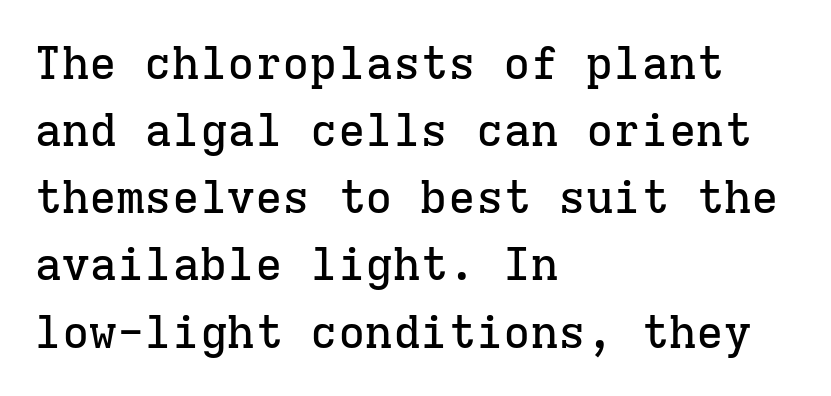
{"serif": "yes", "italic": "no", "width": "normal", "stroke_contrast": "low", "x_height": "medium", "monospaced": "yes", "underline": "no", "align": "left", "line_spacing": "normal", "line_spacing_ratio": 1.46, "letter_spacing": "normal", "letter_spacing_em": 0.0, "glyph_px": 46}
